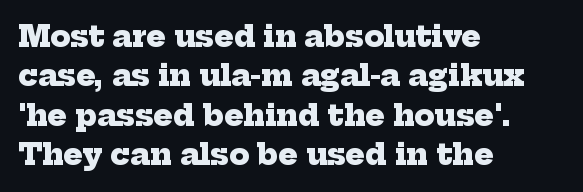
Q: Is the text bold? A: Yes.
Q: Is the typeface a serif or a sans-serif typeface? A: Serif.
Q: Is the text underlined? A: No.
Q: How is the paragraph aligned? A: Left-aligned.
Q: Is the spacing between letters normal or unusually wide? A: Normal.
Q: Is the spacing between lines tight, normal or loose? A: Normal.
Q: Width (condensed, normal, or wide)? A: Normal.
Q: Stroke contrast? A: Low.
Q: x-height? A: Medium.
Q: Monospaced? A: No.
